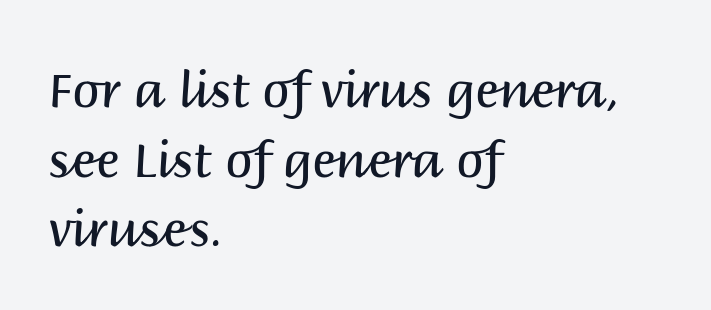
{"serif": "no", "bold": "no", "weight": "regular", "width": "normal", "stroke_contrast": "medium", "x_height": "large", "monospaced": "no", "underline": "no", "align": "left", "line_spacing": "normal", "line_spacing_ratio": 1.42, "letter_spacing": "normal", "letter_spacing_em": 0.0, "glyph_px": 49}
